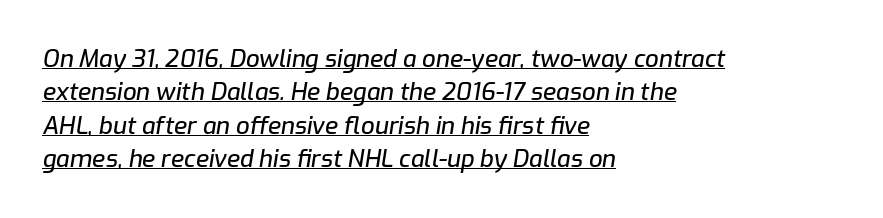
The image shows 24 px text type, italic (leaning right); set left-aligned, normal line spacing (1.39x), normal letter spacing, underlined.
